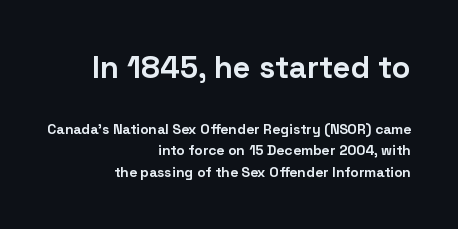
The image shows 31 px bold sans-serif type, upright; set right-aligned, normal line spacing (1.54x), normal letter spacing, not underlined; the first (top) block is 2.21x larger; low stroke contrast and a medium x-height.
